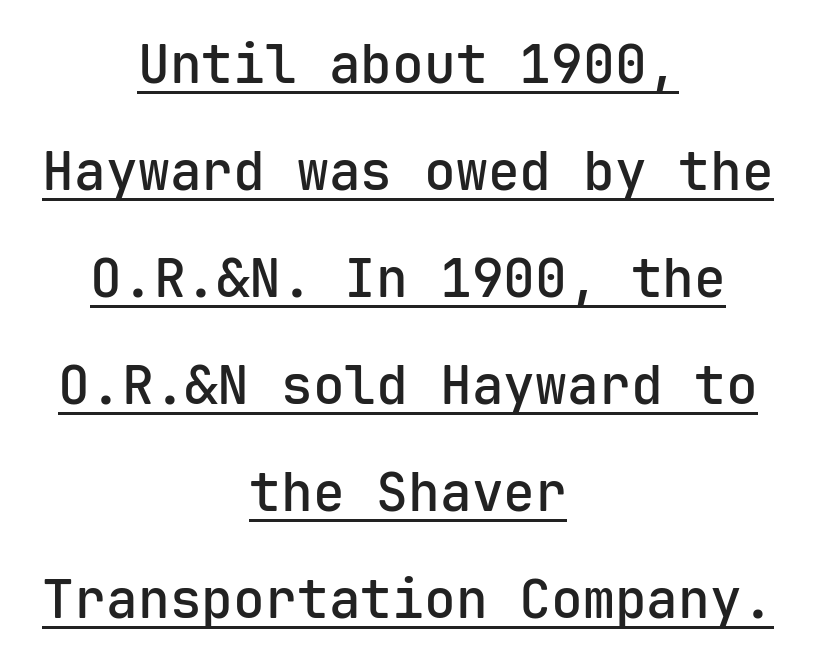
The image shows 53 px semibold sans-serif type, upright, monospaced; set centered, loose line spacing (2.02x), normal letter spacing, underlined; low stroke contrast and a medium x-height.
